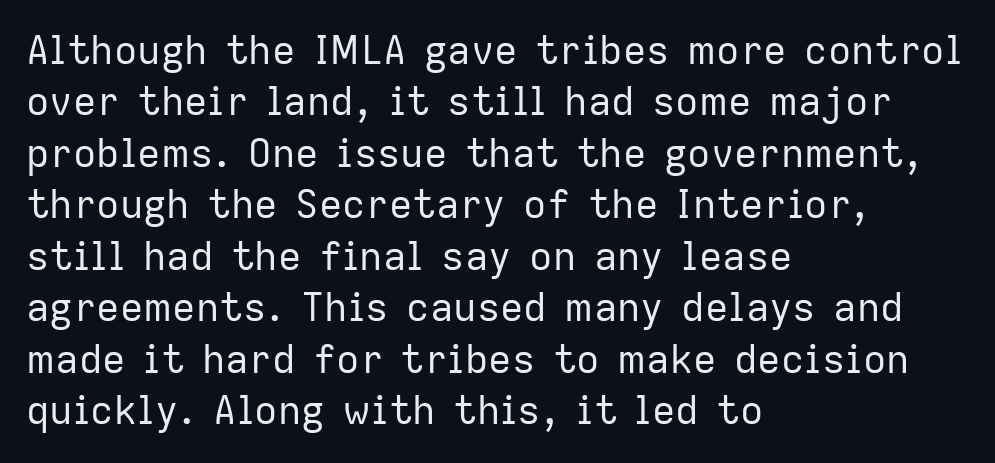
Q: Is the text bold? A: No.
Q: Is the text italic (slanted)? A: No, it is upright.
Q: Is the typeface a serif or a sans-serif typeface? A: Sans-serif.
Q: Is the text underlined? A: No.
Q: How is the paragraph aligned? A: Left-aligned.
Q: Is the spacing between letters normal or unusually wide? A: Normal.
Q: Is the spacing between lines tight, normal or loose? A: Normal.
Q: Width (condensed, normal, or wide)? A: Normal.
Q: Stroke contrast? A: Low.
Q: x-height? A: Medium.
Q: Monospaced? A: No.
